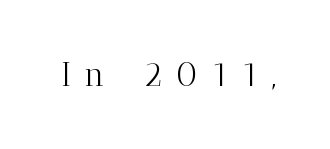
No word sits above an underline. What stands out about the letter spacing? Its width — letters are far apart. Is this a heavy cut? Hardly; it is regular or lighter. This rendering employs a face with finishing strokes, i.e., a serif.
